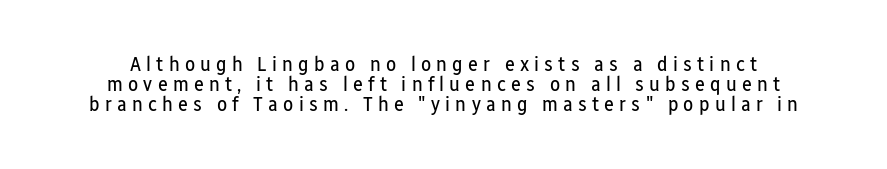
{"italic": "no", "bold": "no", "underline": "no", "line_spacing": "tight", "line_spacing_ratio": 0.96, "letter_spacing": "wide", "letter_spacing_em": 0.25, "glyph_px": 21}
